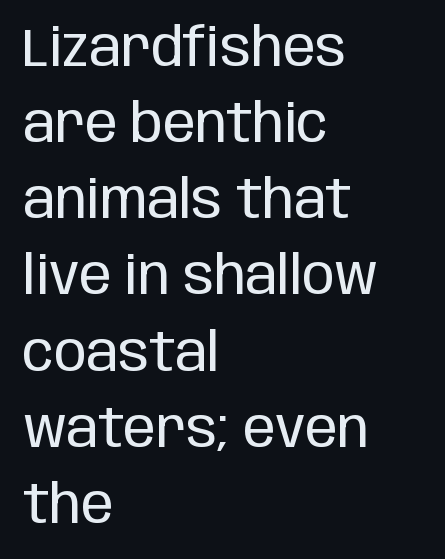
The image shows 54 px regular-weight, condensed sans-serif type, upright; set left-aligned, normal line spacing (1.41x), normal letter spacing, not underlined; low stroke contrast and a large x-height.
